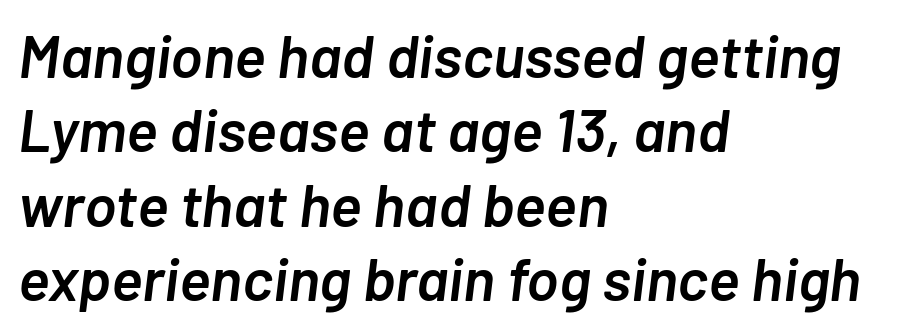
The image shows 60 px semibold type, italic (leaning right); set left-aligned, line spacing 1.24x, normal letter spacing, not underlined; low stroke contrast and a medium x-height.
